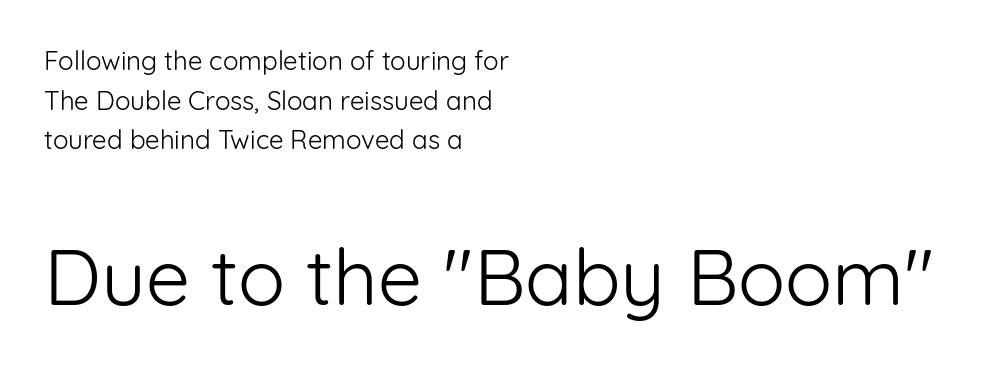
Q: Is the text bold? A: No.
Q: Is the text italic (slanted)? A: No, it is upright.
Q: Is the typeface a serif or a sans-serif typeface? A: Sans-serif.
Q: Is the text underlined? A: No.
Q: How is the paragraph aligned? A: Left-aligned.
Q: Is the spacing between letters normal or unusually wide? A: Normal.
Q: Is the spacing between lines tight, normal or loose? A: Normal.
Q: Which block of text is set in a larger size, the first (top) or the second (bottom)? A: The second (bottom) one.
Q: Width (condensed, normal, or wide)? A: Normal.
Q: Stroke contrast? A: Low.
Q: x-height? A: Medium.
Q: Monospaced? A: No.
